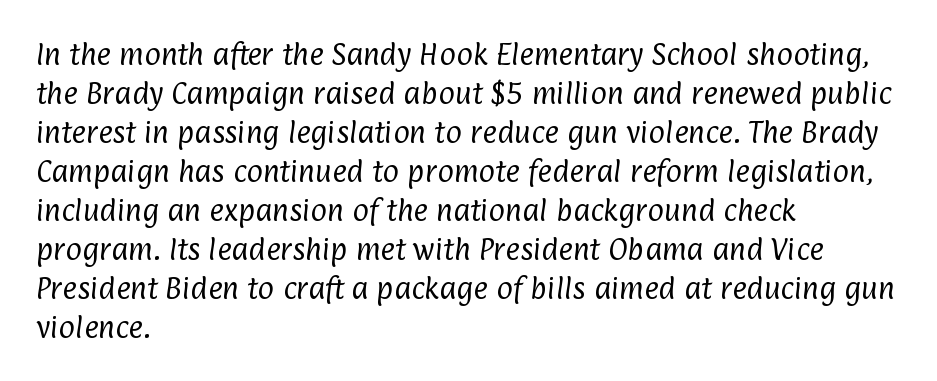
{"bold": "no", "underline": "no", "align": "left", "line_spacing": "normal", "line_spacing_ratio": 1.56, "letter_spacing": "normal", "letter_spacing_em": 0.0, "glyph_px": 25}
